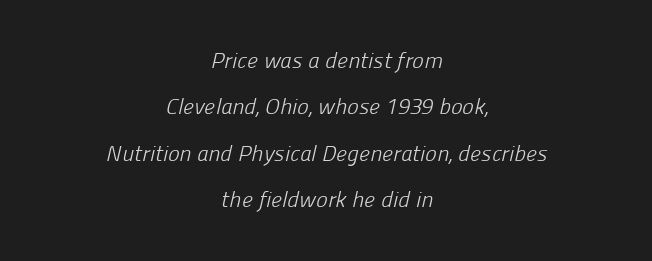
The image shows 22 px text type; set centered, loose line spacing (2.11x), normal letter spacing, not underlined.
